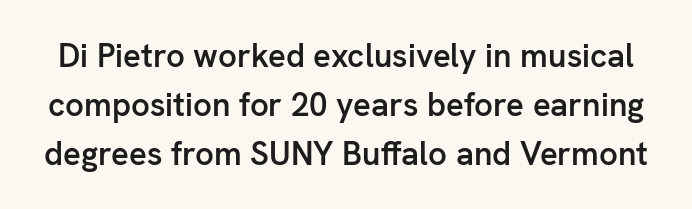
The letterforms sit shoulder to shoulder at normal distance. Check the space under the baseline: it is left empty. This sample has the flowing, uneven cadence of proportional lettering. The characters look somewhat weighty, a semibold short of true bold. Normally led — the rows are evenly, conventionally spaced.
